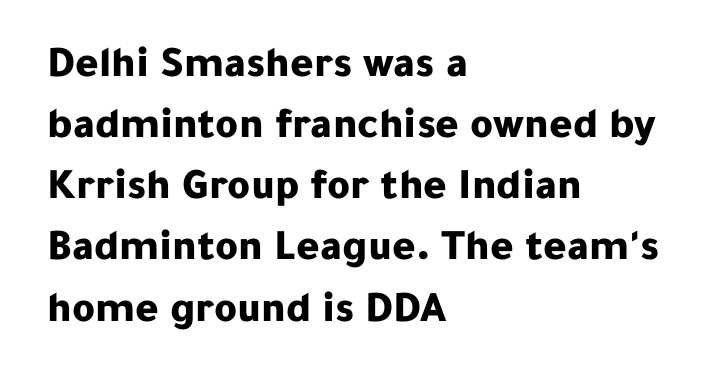
Q: Is the text bold? A: Yes.
Q: Is the text italic (slanted)? A: No, it is upright.
Q: Is the typeface a serif or a sans-serif typeface? A: Sans-serif.
Q: Is the text underlined? A: No.
Q: How is the paragraph aligned? A: Left-aligned.
Q: Is the spacing between letters normal or unusually wide? A: Normal.
Q: Is the spacing between lines tight, normal or loose? A: Normal.
Q: Width (condensed, normal, or wide)? A: Normal.
Q: Stroke contrast? A: Low.
Q: x-height? A: Medium.
Q: Monospaced? A: No.
